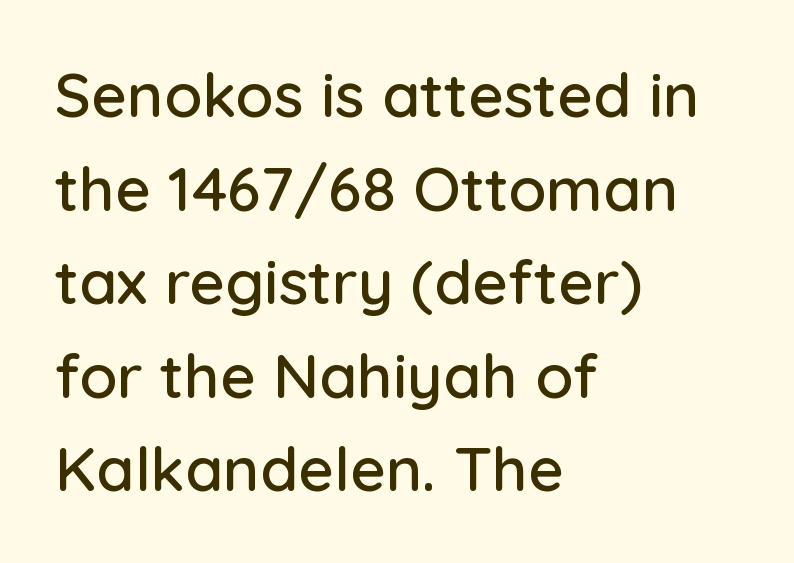
The image shows 62 px sans-serif type, upright; set left-aligned, normal line spacing (1.51x), normal letter spacing, not underlined; low stroke contrast and a medium x-height.
